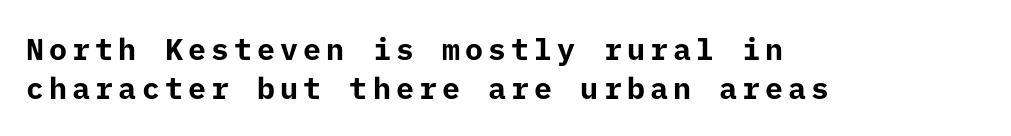
The image shows 30 px bold sans-serif type, upright; set left-aligned, normal line spacing (1.31x), not underlined; low stroke contrast and a medium x-height.
